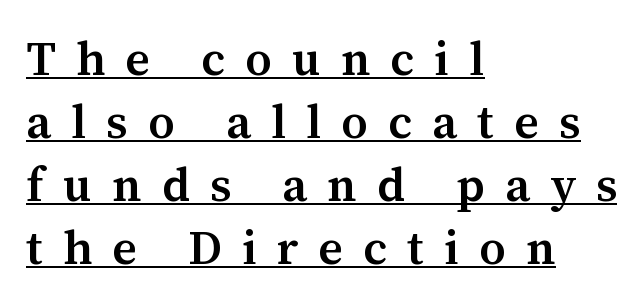
The block of text has a typical density, with ordinary space between rows. What decoration does the sample have? An underline. The typesetting leans somewhat heavy: a semibold. Posture: upright roman.
